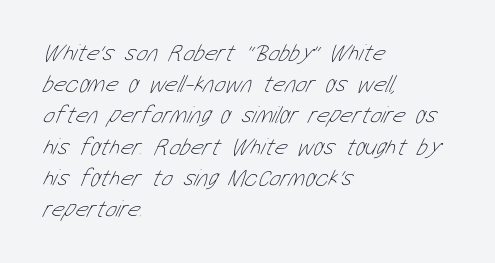
The image shows 24 px text type; set left-aligned, normal line spacing (1.3x), normal letter spacing, not underlined.
